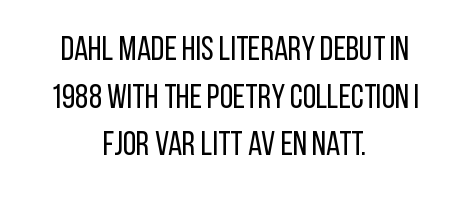
{"serif": "no", "italic": "no", "bold": "no", "weight": "regular", "width": "condensed", "stroke_contrast": "low", "x_height": "large", "monospaced": "no", "underline": "no", "align": "center", "line_spacing": "normal", "line_spacing_ratio": 1.4, "letter_spacing": "normal", "letter_spacing_em": 0.0, "glyph_px": 34}
